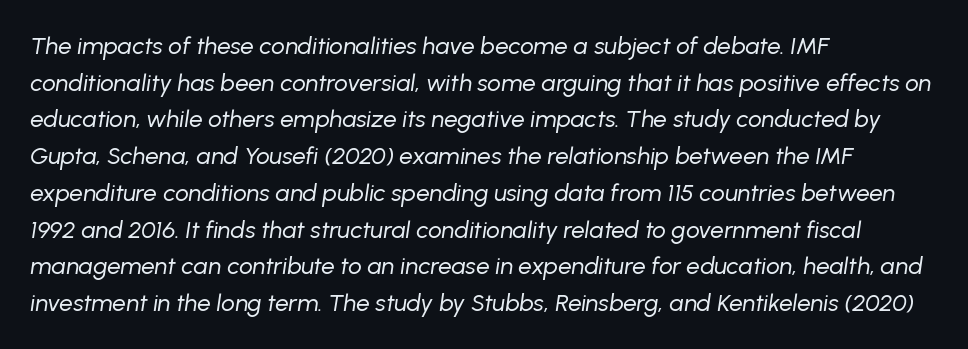
Standard letterfit; no display-style spreading of the glyphs. Summary of vertical rhythm: regular, with standard interline spacing. Glance below the letters and you will spot only blank space. Think standard paragraph weight, or any step lighter than that. Rendered with sloped, italic letterforms.
